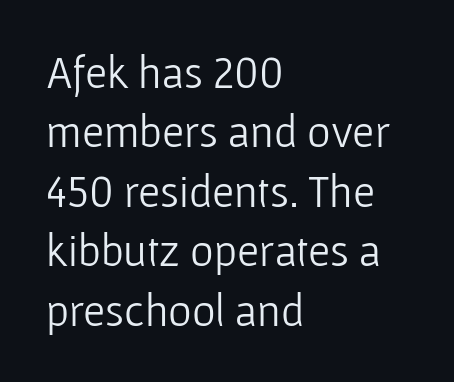
The image shows 45 px light sans-serif type, upright; set left-aligned, normal line spacing (1.32x), normal letter spacing, not underlined; low stroke contrast and a medium x-height.
